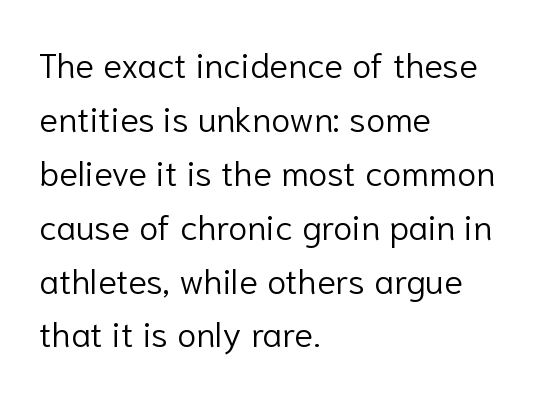
{"serif": "no", "italic": "no", "bold": "no", "weight": "light", "width": "normal", "stroke_contrast": "low", "x_height": "medium", "monospaced": "no", "underline": "no", "align": "left", "line_spacing": "normal", "line_spacing_ratio": 1.54, "letter_spacing": "normal", "letter_spacing_em": 0.0, "glyph_px": 35}
